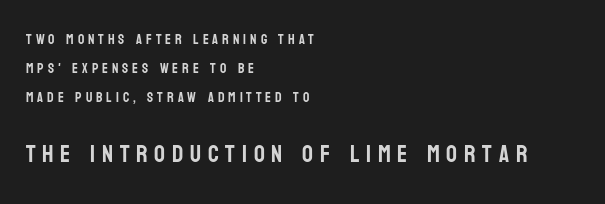
Q: Is the text italic (slanted)? A: No, it is upright.
Q: Is the text underlined? A: No.
Q: How is the paragraph aligned? A: Left-aligned.
Q: Is the spacing between letters normal or unusually wide? A: Unusually wide.
Q: Is the spacing between lines tight, normal or loose? A: Loose.
Q: Which block of text is set in a larger size, the first (top) or the second (bottom)? A: The second (bottom) one.
